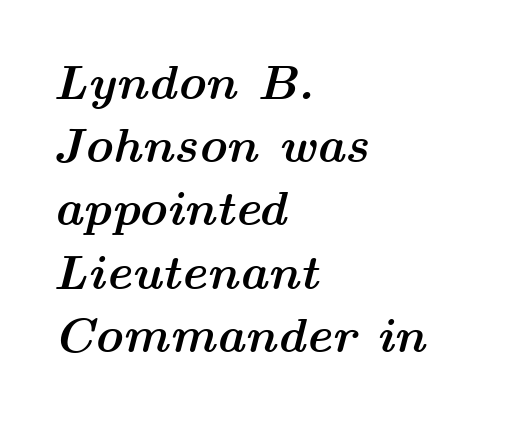
Does the weight exceed regular? Yes, all the way to bold. The whole block is typeset with a tilt. Default kerning and tracking; the words read as compact shapes. The rag falls on the right side of this text block.
